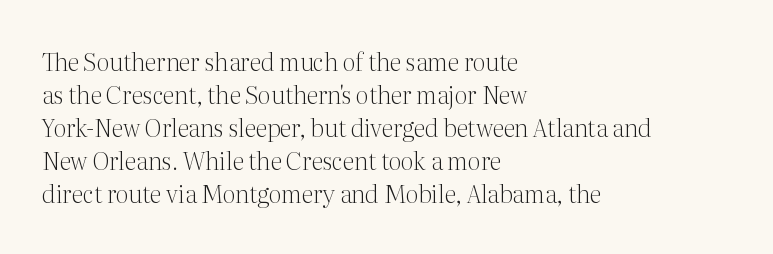
The image shows 24 px text type, upright; set left-aligned, normal line spacing (1.38x), normal letter spacing, not underlined.
